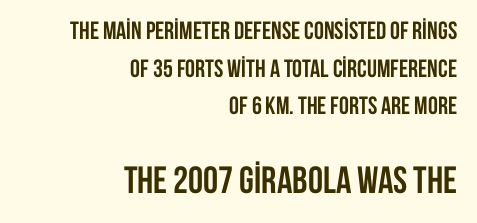
{"serif": "no", "italic": "no", "bold": "yes", "weight": "semibold", "width": "condensed", "stroke_contrast": "low", "x_height": "large", "monospaced": "no", "underline": "no", "align": "right", "line_spacing": "normal", "line_spacing_ratio": 1.51, "letter_spacing": "normal", "letter_spacing_em": 0.0, "larger_block": "second", "size_ratio": 1.52, "glyph_px": 38}
